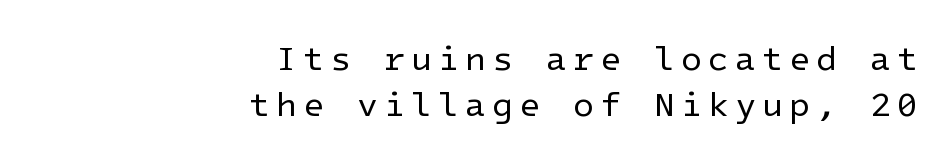
{"serif": "no", "italic": "no", "bold": "no", "weight": "regular", "width": "normal", "stroke_contrast": "low", "x_height": "medium", "underline": "no", "align": "right", "line_spacing": "normal", "line_spacing_ratio": 1.36, "glyph_px": 34}
